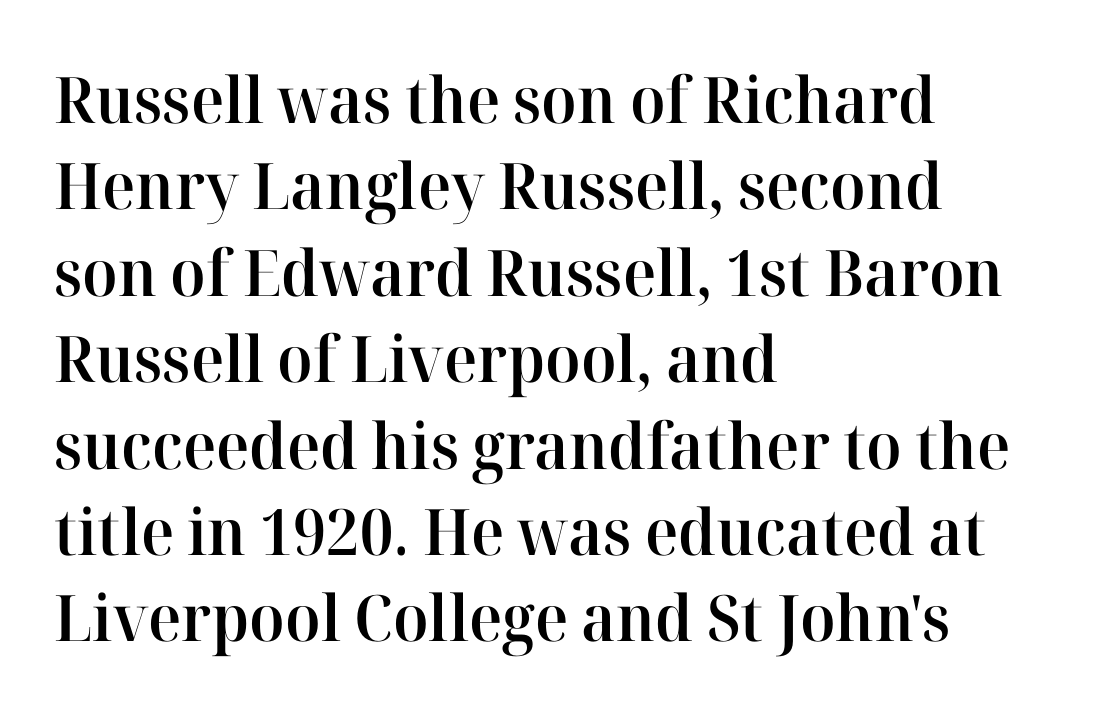
The image shows 64 px semibold serif type, upright; set left-aligned, normal line spacing (1.35x), normal letter spacing, not underlined; high stroke contrast and a medium x-height.
